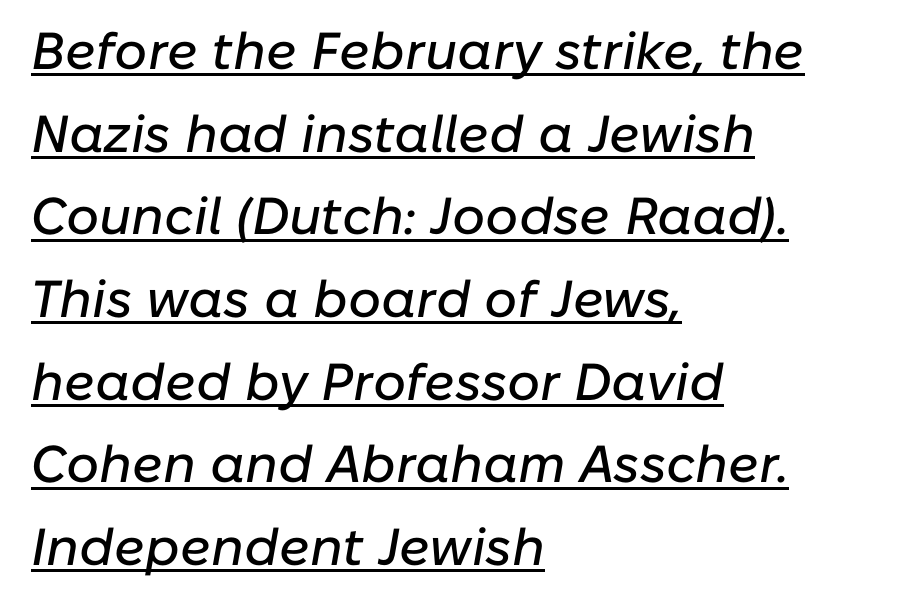
The image shows 52 px text type, italic (leaning right); set left-aligned, normal line spacing (1.59x), normal letter spacing, underlined; low stroke contrast and a medium x-height.
